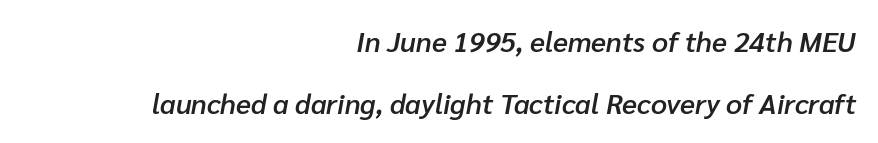
Q: Is the text bold? A: Semi-bold.
Q: Is the text italic (slanted)? A: Yes, it leans right by about 10 degrees.
Q: Is the text underlined? A: No.
Q: How is the paragraph aligned? A: Right-aligned.
Q: Is the spacing between letters normal or unusually wide? A: Normal.
Q: Is the spacing between lines tight, normal or loose? A: Loose.
Q: Width (condensed, normal, or wide)? A: Normal.
Q: Stroke contrast? A: Low.
Q: x-height? A: Medium.
Q: Monospaced? A: No.
